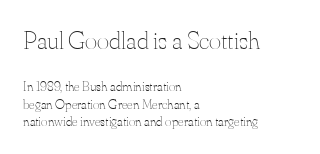
{"italic": "no", "bold": "no", "underline": "no", "align": "left", "line_spacing": "normal", "line_spacing_ratio": 1.27, "letter_spacing": "normal", "letter_spacing_em": 0.0, "larger_block": "first", "size_ratio": 1.86, "glyph_px": 26}
